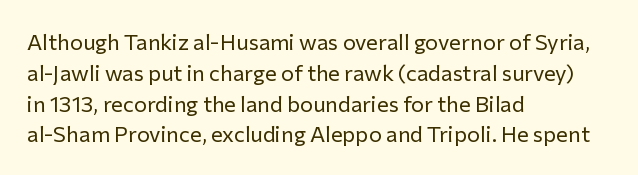
The image shows 22 px text type, upright; set left-aligned, normal line spacing (1.4x), normal letter spacing, not underlined.
